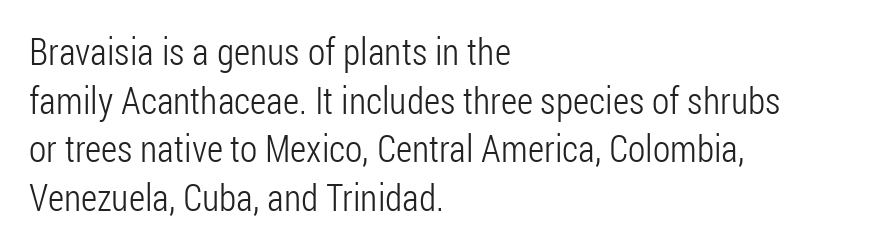
{"serif": "no", "italic": "no", "bold": "no", "weight": "light", "width": "condensed", "stroke_contrast": "low", "x_height": "medium", "monospaced": "no", "underline": "no", "align": "left", "line_spacing": "normal", "line_spacing_ratio": 1.28, "letter_spacing": "normal", "letter_spacing_em": 0.0, "glyph_px": 38}
